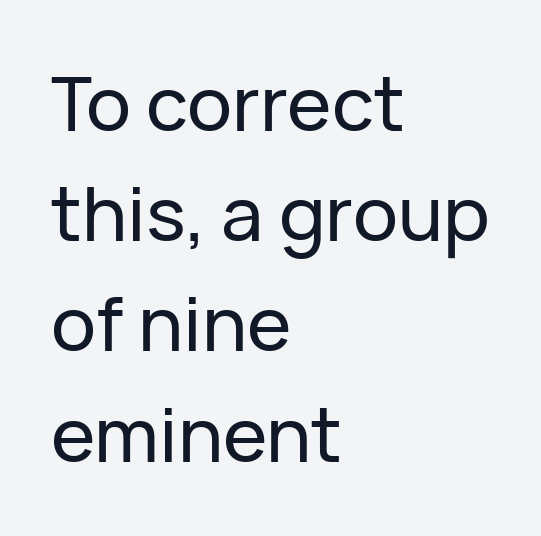
The image shows 75 px sans-serif type, upright; set left-aligned, normal line spacing (1.47x), normal letter spacing, not underlined; low stroke contrast and a medium x-height.
